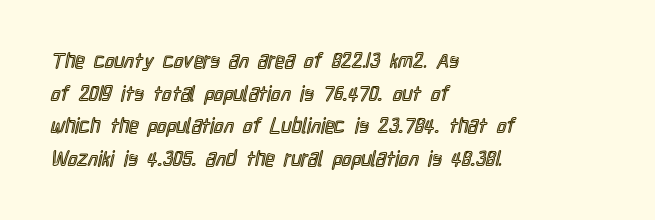
The line-height multiplier appears to be the usual default. This sample uses plain, unmodified letter spacing. No word sits above an underline.
